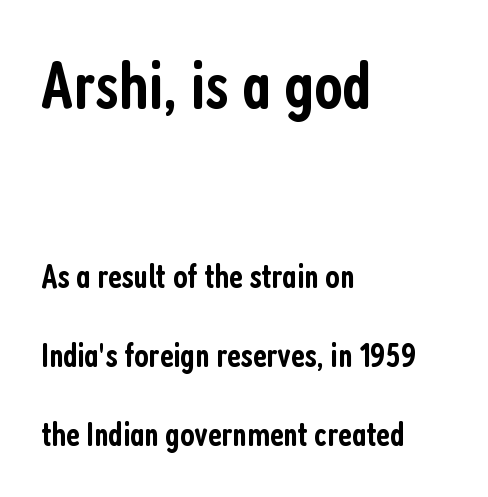
{"serif": "no", "italic": "no", "bold": "semi", "weight": "semibold", "width": "condensed", "stroke_contrast": "low", "x_height": "medium", "monospaced": "no", "underline": "no", "align": "left", "line_spacing": "loose", "line_spacing_ratio": 2.33, "letter_spacing": "normal", "letter_spacing_em": 0.0, "larger_block": "first", "size_ratio": 2.0, "glyph_px": 68}
